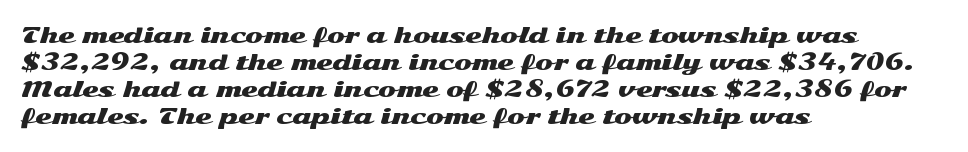
{"underline": "no", "align": "left", "line_spacing": "normal", "line_spacing_ratio": 1.28, "letter_spacing": "normal", "letter_spacing_em": 0.0, "glyph_px": 21}
